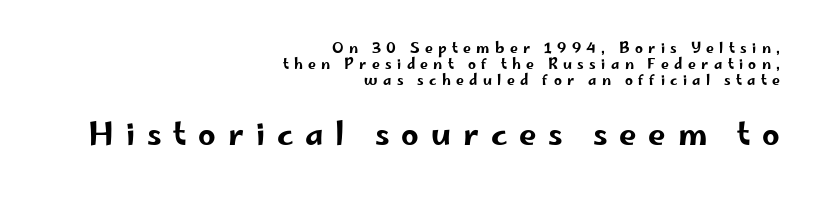
The specimen omits any rule beneath the text block's lines. Posture: vertical. Honestly, the rows look squashed on top of each other. The text was rendered using a sans face with plain stroke endings. Spacing verdict: proportional, widths tailored to each character. Spacing between characters has been opened up far beyond the box default.
